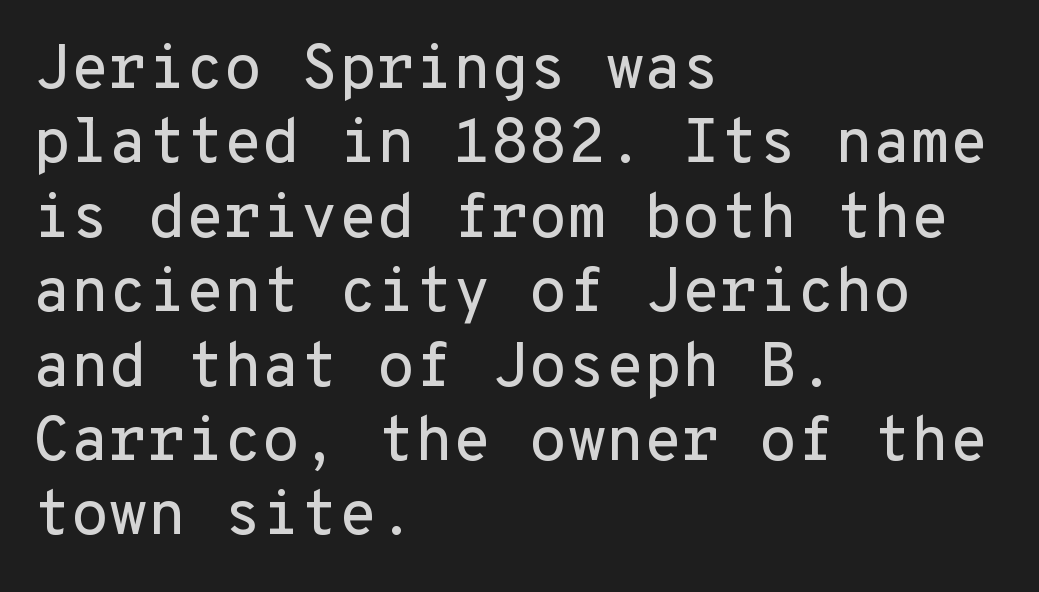
Q: Is the text italic (slanted)? A: No, it is upright.
Q: Is the typeface a serif or a sans-serif typeface? A: Sans-serif.
Q: Is the text underlined? A: No.
Q: How is the paragraph aligned? A: Left-aligned.
Q: Is the spacing between letters normal or unusually wide? A: Normal.
Q: Width (condensed, normal, or wide)? A: Normal.
Q: Stroke contrast? A: Low.
Q: x-height? A: Medium.
Q: Monospaced? A: Yes.
